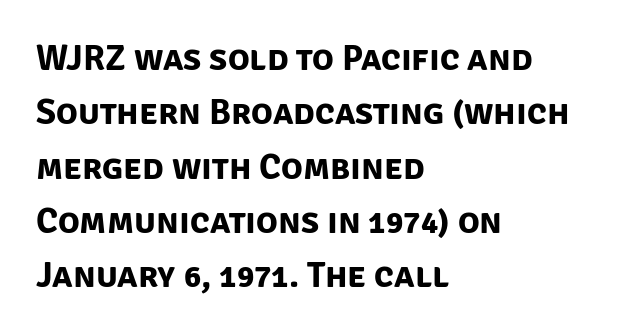
The image shows 36 px bold sans-serif type; set left-aligned, normal line spacing (1.51x), normal letter spacing, not underlined; low stroke contrast and a large x-height.
